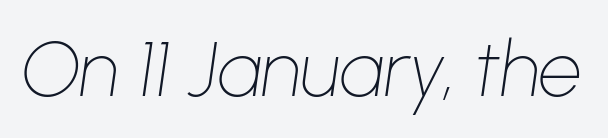
{"italic": "yes", "lean": "right", "slant_degrees": 8, "bold": "no", "weight": "thin", "width": "normal", "stroke_contrast": "low", "x_height": "medium", "monospaced": "no", "underline": "no", "letter_spacing": "normal", "letter_spacing_em": 0.0, "glyph_px": 77}
